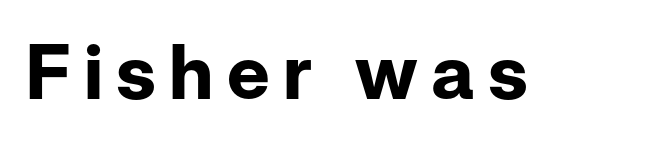
The image shows 75 px bold sans-serif type, upright; set not underlined; low stroke contrast and a medium x-height.
